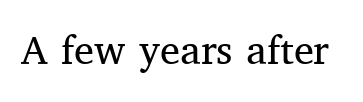
{"serif": "yes", "italic": "no", "bold": "no", "weight": "regular", "width": "normal", "stroke_contrast": "medium", "x_height": "medium", "monospaced": "no", "underline": "no", "letter_spacing": "normal", "letter_spacing_em": 0.0, "glyph_px": 40}
